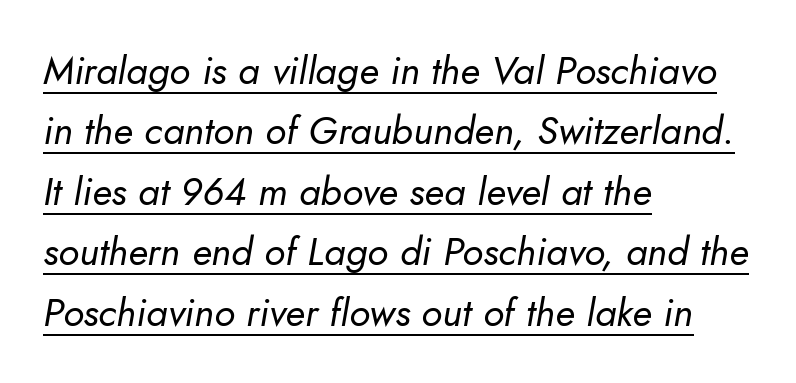
{"italic": "yes", "lean": "right", "slant_degrees": 10, "bold": "no", "weight": "regular", "width": "normal", "stroke_contrast": "low", "x_height": "small", "monospaced": "no", "underline": "yes", "align": "left", "line_spacing": "normal", "line_spacing_ratio": 1.55, "letter_spacing": "normal", "letter_spacing_em": 0.0, "glyph_px": 39}
